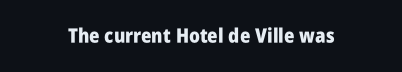
{"italic": "no", "bold": "yes", "underline": "no", "align": "center", "letter_spacing": "normal", "letter_spacing_em": 0.0, "glyph_px": 20}
